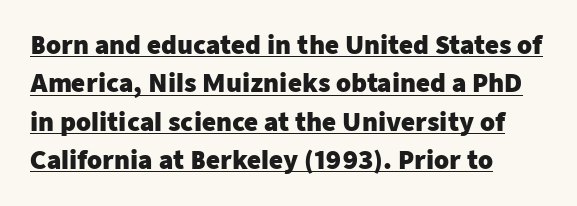
{"italic": "no", "bold": "yes", "underline": "yes", "align": "left", "line_spacing": "normal", "line_spacing_ratio": 1.6, "letter_spacing": "normal", "letter_spacing_em": 0.0, "glyph_px": 24}
